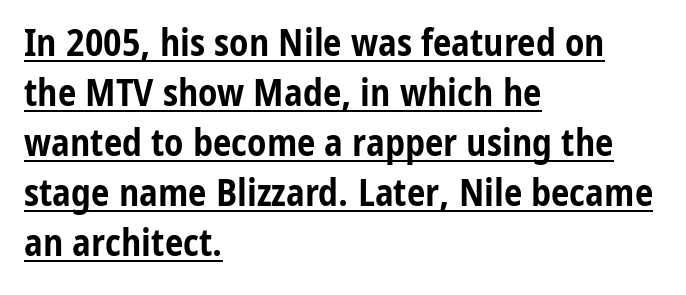
The image shows 37 px bold, condensed sans-serif type, upright; set left-aligned, normal line spacing (1.35x), normal letter spacing, underlined; low stroke contrast and a medium x-height.
